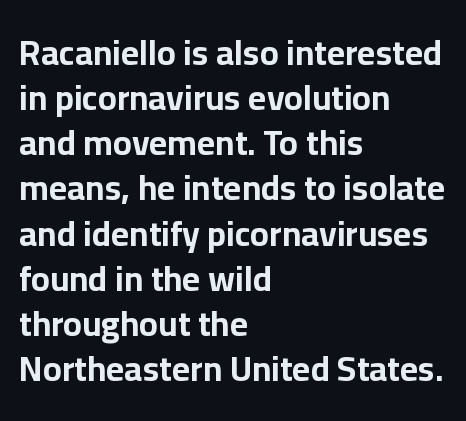
The image shows 35 px bold sans-serif type, upright; set left-aligned, normal line spacing (1.29x), normal letter spacing, not underlined; low stroke contrast and a medium x-height.
